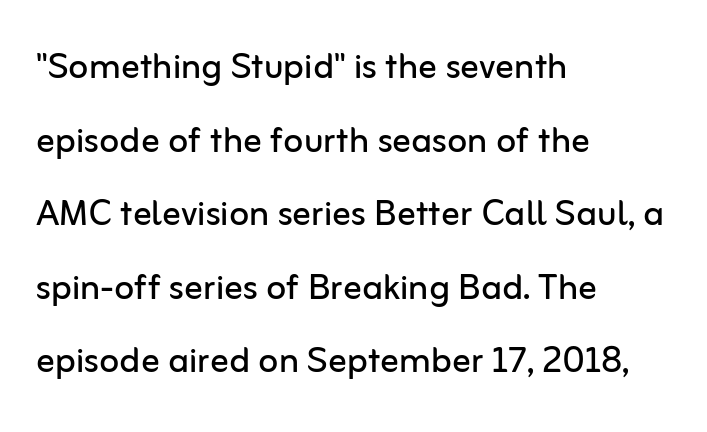
{"serif": "no", "italic": "no", "bold": "no", "weight": "regular", "width": "normal", "stroke_contrast": "low", "x_height": "medium", "monospaced": "no", "underline": "no", "align": "left", "line_spacing": "normal", "line_spacing_ratio": 1.6, "letter_spacing": "normal", "letter_spacing_em": 0.0, "glyph_px": 46}
